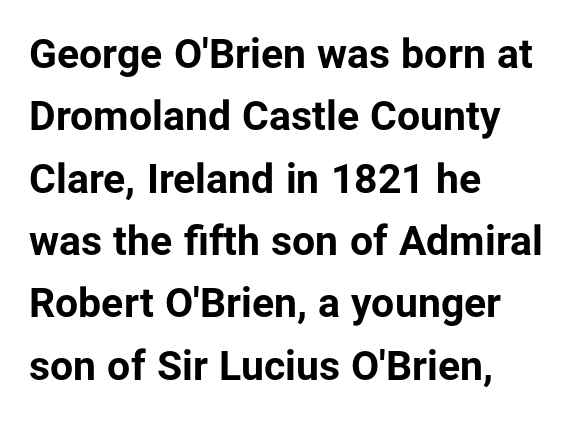
{"serif": "no", "italic": "no", "bold": "yes", "weight": "bold", "width": "normal", "stroke_contrast": "low", "x_height": "medium", "monospaced": "no", "underline": "no", "align": "left", "line_spacing": "normal", "line_spacing_ratio": 1.52, "letter_spacing": "normal", "letter_spacing_em": 0.0, "glyph_px": 41}
